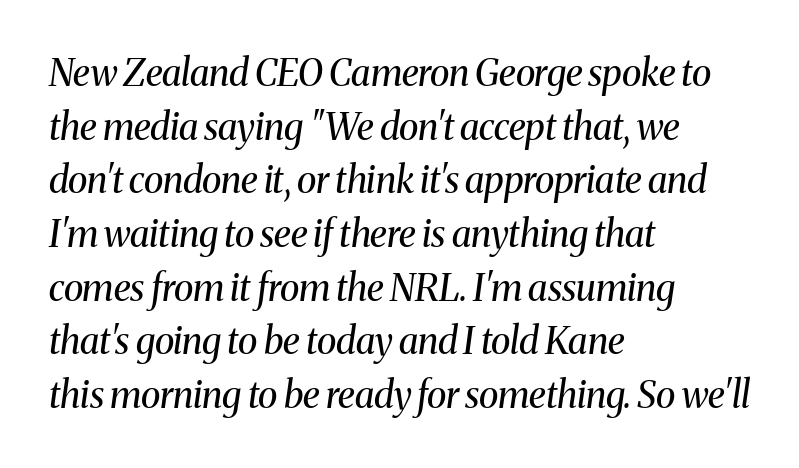
The image shows 37 px regular-weight serif type, italic (leaning right); set left-aligned, normal line spacing (1.45x), normal letter spacing, not underlined; medium stroke contrast and a medium x-height.
